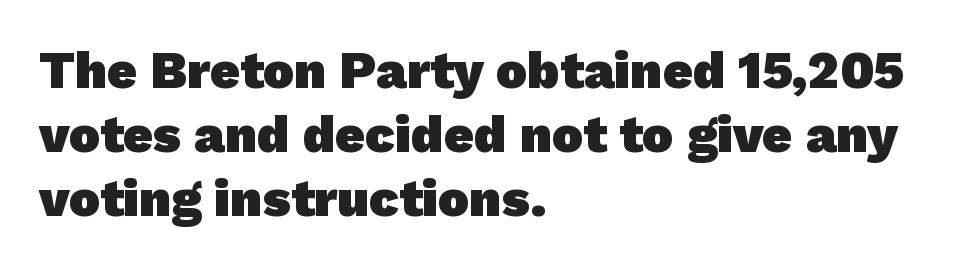
{"serif": "no", "bold": "yes", "weight": "heavy", "width": "normal", "stroke_contrast": "low", "x_height": "medium", "monospaced": "no", "underline": "no", "align": "left", "line_spacing_ratio": 1.23, "letter_spacing": "normal", "letter_spacing_em": 0.0, "glyph_px": 52}
